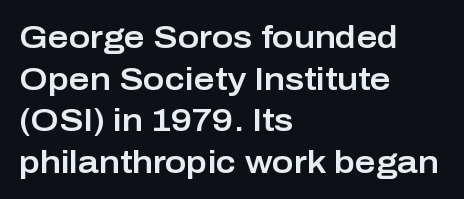
{"serif": "no", "italic": "no", "width": "normal", "stroke_contrast": "low", "x_height": "medium", "monospaced": "no", "underline": "no", "align": "left", "line_spacing": "normal", "line_spacing_ratio": 1.3, "letter_spacing": "normal", "letter_spacing_em": 0.0, "glyph_px": 32}
